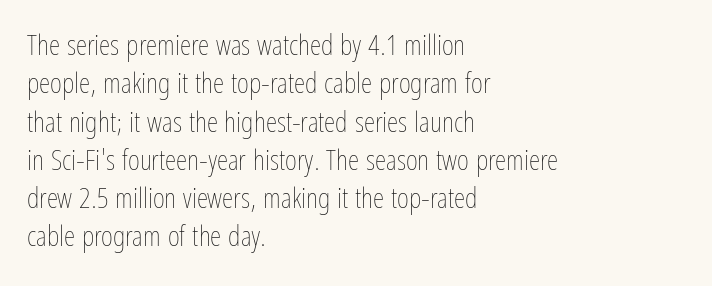
{"italic": "no", "bold": "no", "weight": "thin", "width": "condensed", "stroke_contrast": "low", "x_height": "medium", "monospaced": "no", "underline": "no", "align": "left", "line_spacing": "normal", "line_spacing_ratio": 1.32, "letter_spacing": "normal", "letter_spacing_em": 0.0, "glyph_px": 29}
